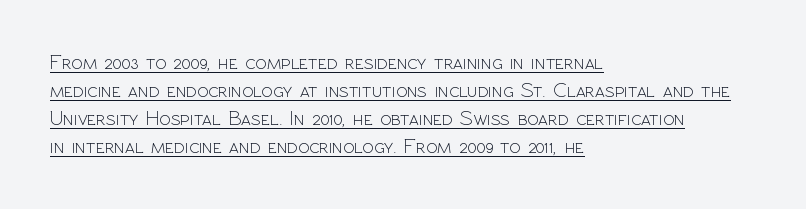
{"italic": "no", "bold": "no", "underline": "yes", "align": "left", "line_spacing": "normal", "line_spacing_ratio": 1.34, "letter_spacing": "normal", "letter_spacing_em": 0.0, "glyph_px": 21}
